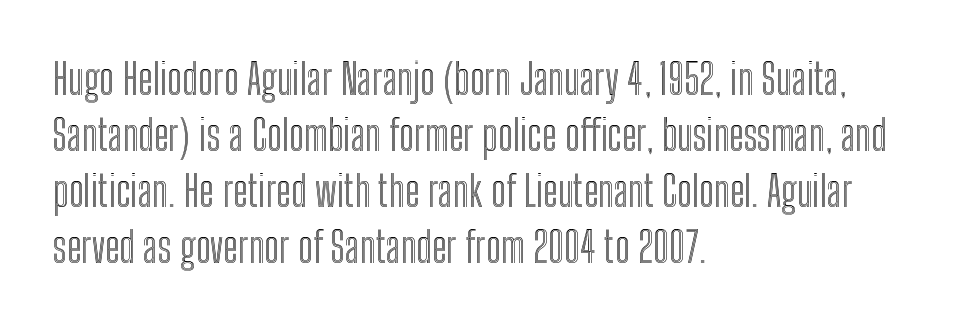
The zone under the glyphs is completely vacant. Ordinary non-slanted type is in use. The rendering keeps characters at their native spacing. Reading down the column, the eye jumps a familiar distance to each next line. Proportional: the letters do not fall into vertical columns. Every row of glyphs begins at an identical x-position on the left.
